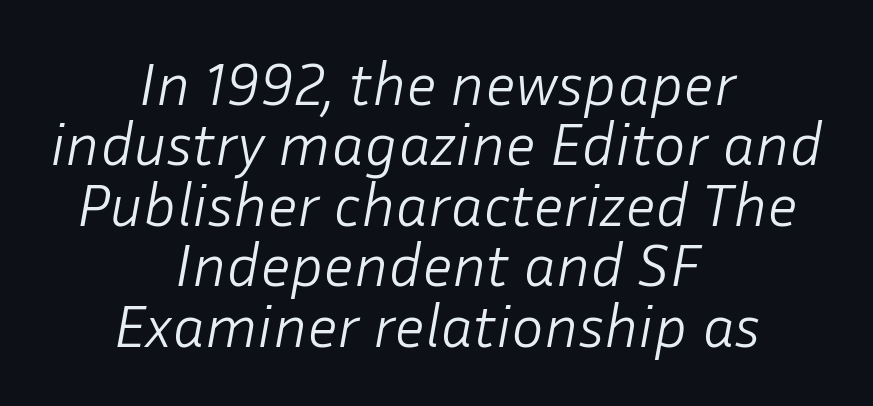
The image shows 61 px light type, italic (leaning right); set centered, tight line spacing (0.99x), normal letter spacing, not underlined; low stroke contrast and a medium x-height.
